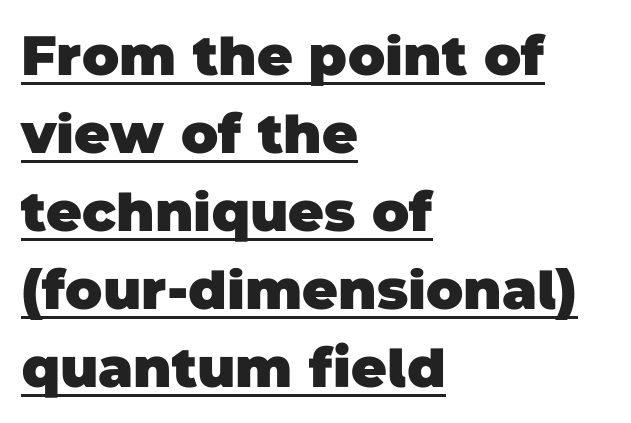
The image shows 55 px heavy sans-serif type; set left-aligned, normal line spacing (1.42x), normal letter spacing, underlined; low stroke contrast and a large x-height.
